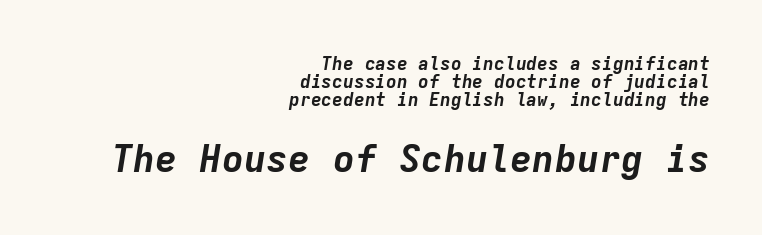
The image shows 37 px bold type, italic (leaning right), monospaced; set right-aligned, tight line spacing (1.0x), normal letter spacing, not underlined; the second (bottom) block is 2.06x larger; low stroke contrast and a medium x-height.
